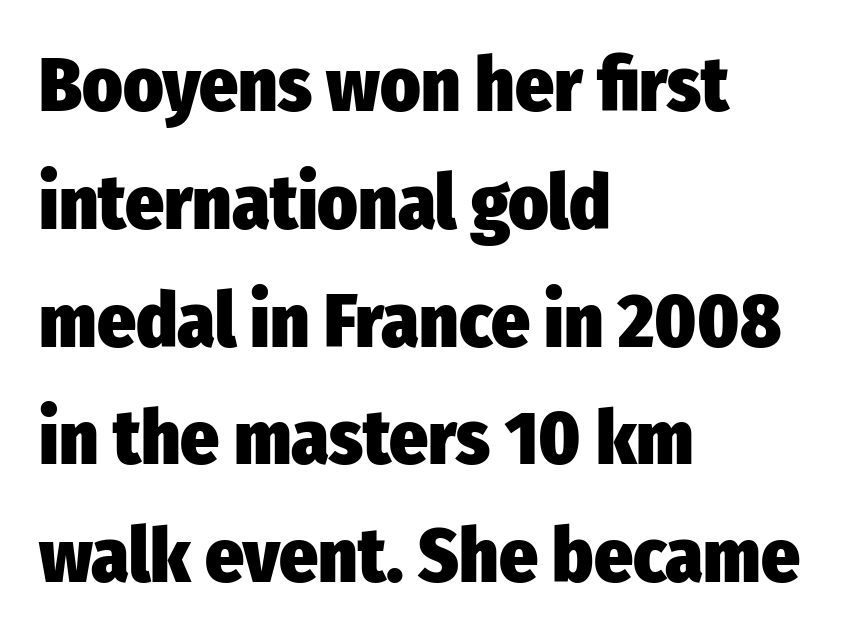
Q: Is the text bold? A: Yes.
Q: Is the text italic (slanted)? A: No, it is upright.
Q: Is the typeface a serif or a sans-serif typeface? A: Sans-serif.
Q: Is the text underlined? A: No.
Q: How is the paragraph aligned? A: Left-aligned.
Q: Is the spacing between letters normal or unusually wide? A: Normal.
Q: Is the spacing between lines tight, normal or loose? A: Normal.
Q: Width (condensed, normal, or wide)? A: Condensed.
Q: Stroke contrast? A: Low.
Q: x-height? A: Medium.
Q: Monospaced? A: No.
